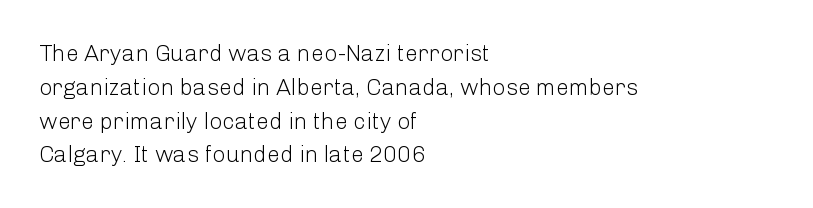
Just letters on the line, the space beneath them empty. Evenly set lines give the paragraph a standard silhouette. Heft: none added — not bold. Notice how the passage keeps a crisp vertical edge on the left only. No extra tracking has been applied to these lines. A roman cut, with each character standing at attention.
